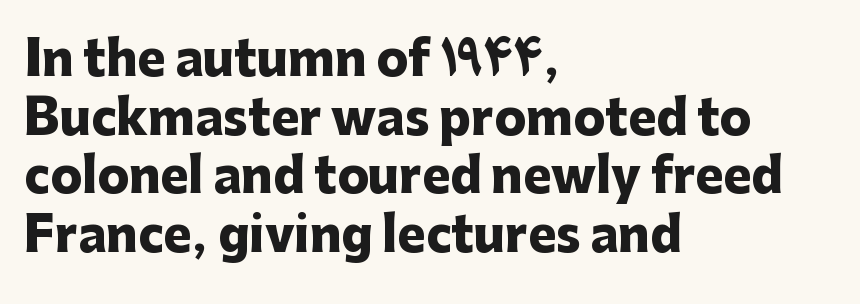
The image shows 47 px heavy sans-serif type, upright; set left-aligned, normal line spacing (1.25x), normal letter spacing, not underlined; low stroke contrast and a medium x-height.
